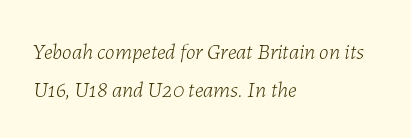
{"italic": "yes", "lean": "right", "slant_degrees": 7, "bold": "no", "underline": "no", "align": "left", "line_spacing_ratio": 1.75, "letter_spacing": "normal", "letter_spacing_em": 0.0, "glyph_px": 22}
